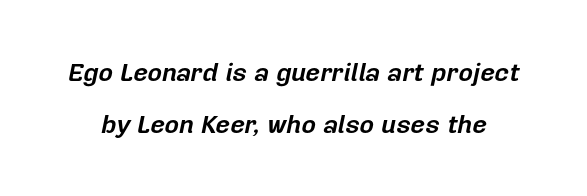
{"italic": "yes", "lean": "right", "slant_degrees": 12, "bold": "yes", "underline": "no", "line_spacing": "loose", "line_spacing_ratio": 2.07, "letter_spacing": "normal", "letter_spacing_em": 0.0, "glyph_px": 25}
